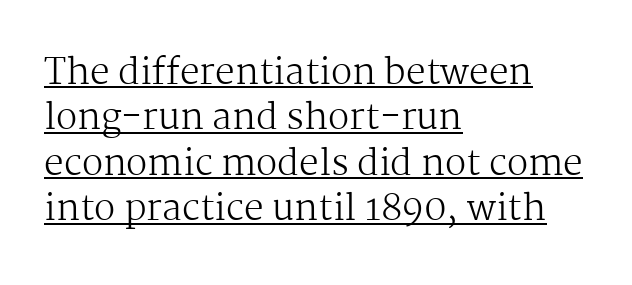
{"serif": "yes", "italic": "no", "bold": "no", "weight": "regular", "width": "normal", "stroke_contrast": "medium", "x_height": "medium", "monospaced": "no", "underline": "yes", "align": "left", "line_spacing": "normal", "line_spacing_ratio": 1.3, "letter_spacing": "normal", "letter_spacing_em": 0.0, "glyph_px": 35}
